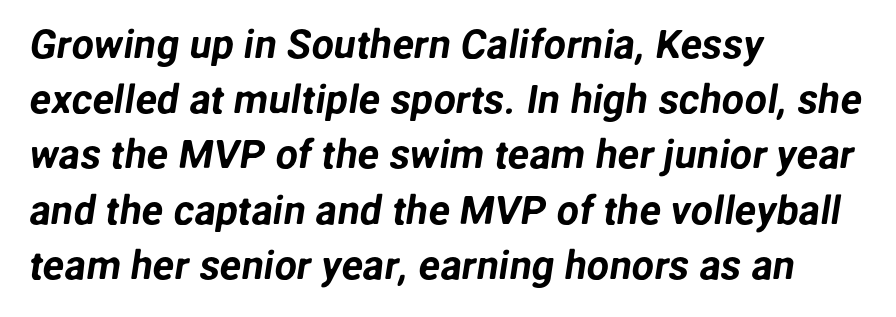
The image shows 40 px sans-serif type; set left-aligned, normal line spacing (1.38x), normal letter spacing, not underlined; low stroke contrast and a medium x-height.
